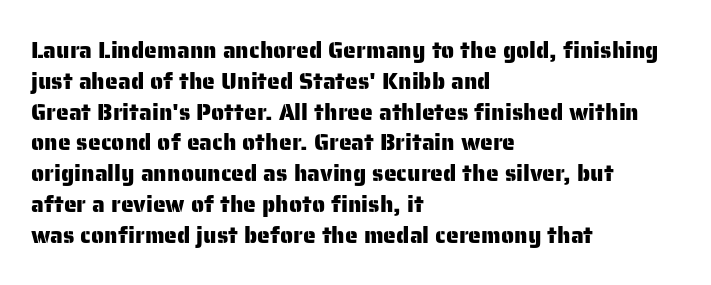
Q: Is the text italic (slanted)? A: No, it is upright.
Q: Is the text underlined? A: No.
Q: How is the paragraph aligned? A: Left-aligned.
Q: Is the spacing between letters normal or unusually wide? A: Normal.
Q: Is the spacing between lines tight, normal or loose? A: Normal.
